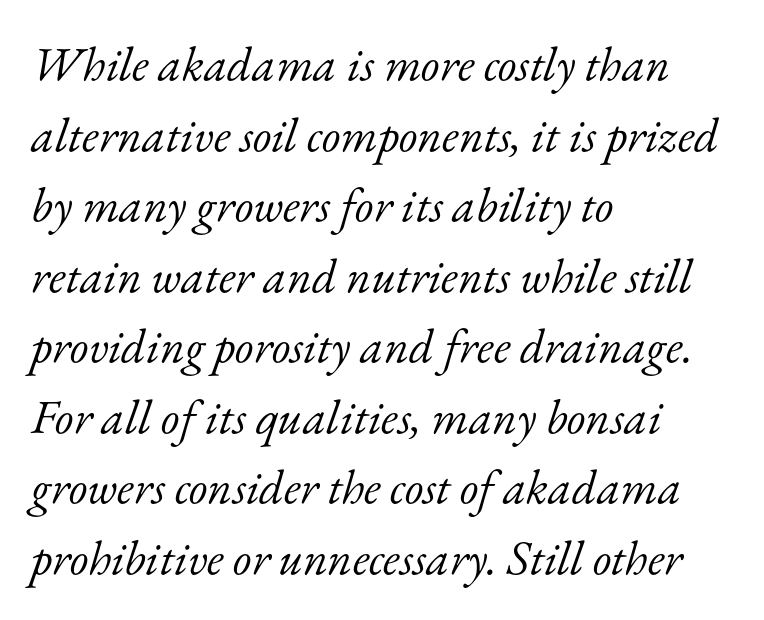
Q: Is the text bold? A: No.
Q: Is the text italic (slanted)? A: Yes, it leans right by about 17 degrees.
Q: Is the typeface a serif or a sans-serif typeface? A: Serif.
Q: Is the text underlined? A: No.
Q: How is the paragraph aligned? A: Left-aligned.
Q: Is the spacing between letters normal or unusually wide? A: Normal.
Q: Is the spacing between lines tight, normal or loose? A: Normal.
Q: Width (condensed, normal, or wide)? A: Normal.
Q: Stroke contrast? A: Low.
Q: x-height? A: Small.
Q: Monospaced? A: No.
